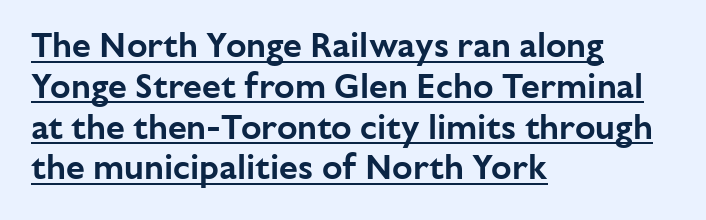
Q: Is the text italic (slanted)? A: No, it is upright.
Q: Is the typeface a serif or a sans-serif typeface? A: Sans-serif.
Q: Is the text underlined? A: Yes.
Q: How is the paragraph aligned? A: Left-aligned.
Q: Is the spacing between letters normal or unusually wide? A: Normal.
Q: Width (condensed, normal, or wide)? A: Normal.
Q: Stroke contrast? A: Low.
Q: x-height? A: Medium.
Q: Monospaced? A: No.
